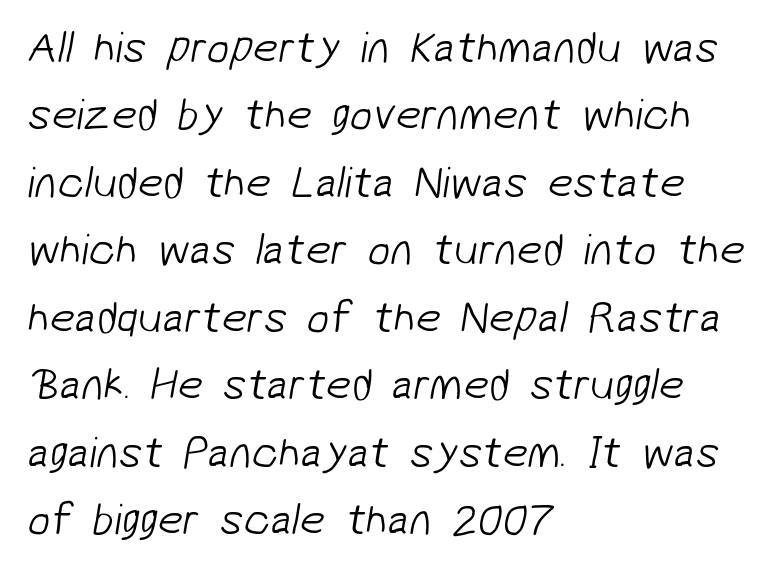
{"serif": "no", "bold": "no", "weight": "light", "width": "normal", "stroke_contrast": "low", "x_height": "medium", "monospaced": "no", "underline": "no", "align": "left", "line_spacing": "normal", "line_spacing_ratio": 1.5, "letter_spacing": "normal", "letter_spacing_em": 0.0, "glyph_px": 45}
